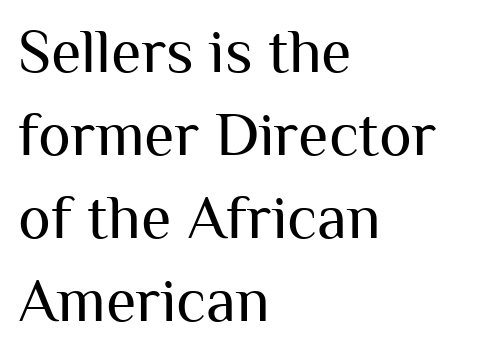
Is the stroke heavy? The answer is a plain regular-or-lighter. Anything drawn beneath the words? Only blank space. Default kerning and tracking; the words read as compact shapes. The rendering uses natural spacing where letterforms have individual widths.
